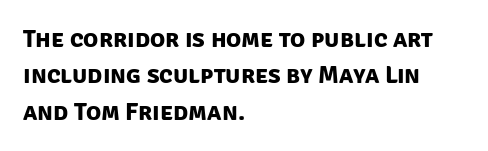
Q: Is the text bold? A: Yes.
Q: Is the text underlined? A: No.
Q: How is the paragraph aligned? A: Left-aligned.
Q: Is the spacing between letters normal or unusually wide? A: Normal.
Q: Is the spacing between lines tight, normal or loose? A: Normal.
